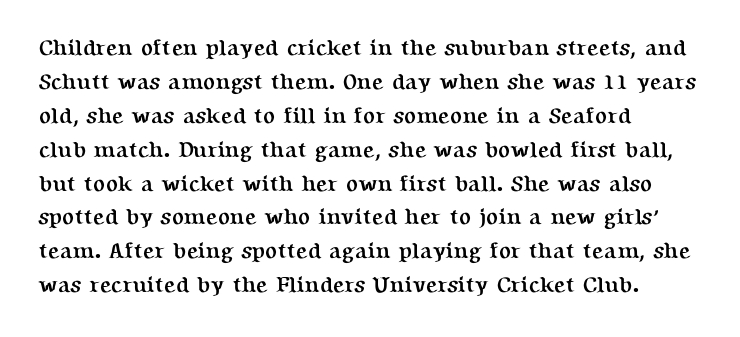
The lettering holds an erect, upright posture throughout. No word sits above an underline. Thick stems and heavy bowls — unmistakably bold. How are the letters spaced? Ordinarily, with no added tracking. Line beginnings align vertically; line endings do not.
